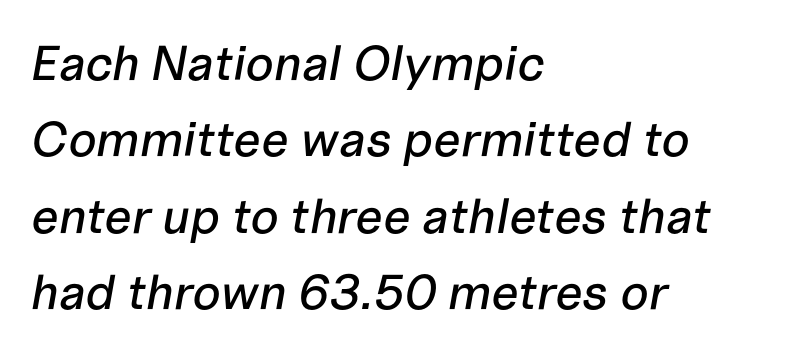
The image shows 49 px text type, italic (leaning right); set left-aligned, normal line spacing (1.56x), normal letter spacing, not underlined; low stroke contrast and a medium x-height.
